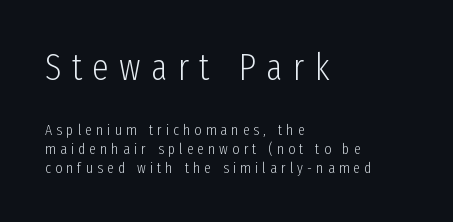
{"serif": "no", "italic": "no", "bold": "no", "weight": "light", "width": "condensed", "stroke_contrast": "low", "x_height": "medium", "monospaced": "no", "underline": "no", "align": "left", "line_spacing_ratio": 1.24, "letter_spacing": "wide", "letter_spacing_em": 0.28, "larger_block": "first", "size_ratio": 2.47, "glyph_px": 37}
